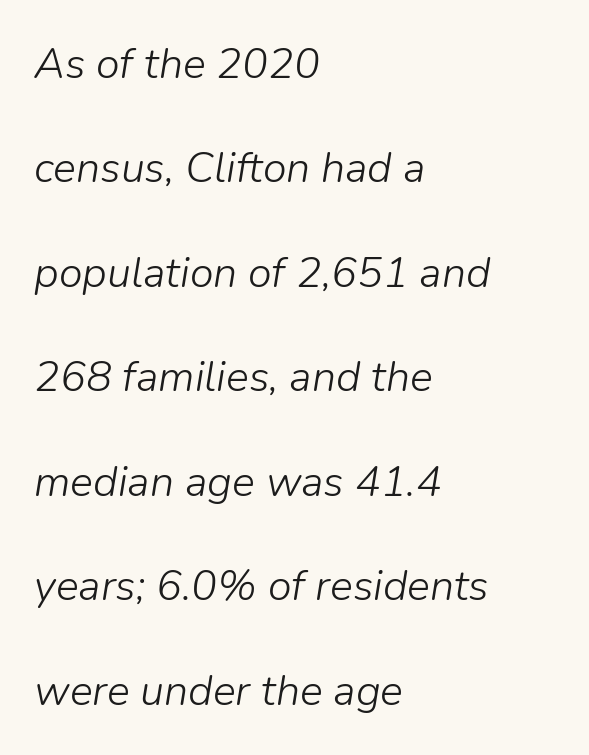
Q: Is the text bold? A: No.
Q: Is the text italic (slanted)? A: Yes, it leans right by about 9 degrees.
Q: Is the text underlined? A: No.
Q: How is the paragraph aligned? A: Left-aligned.
Q: Is the spacing between letters normal or unusually wide? A: Normal.
Q: Is the spacing between lines tight, normal or loose? A: Loose.
Q: Width (condensed, normal, or wide)? A: Normal.
Q: Stroke contrast? A: Low.
Q: x-height? A: Medium.
Q: Monospaced? A: No.
